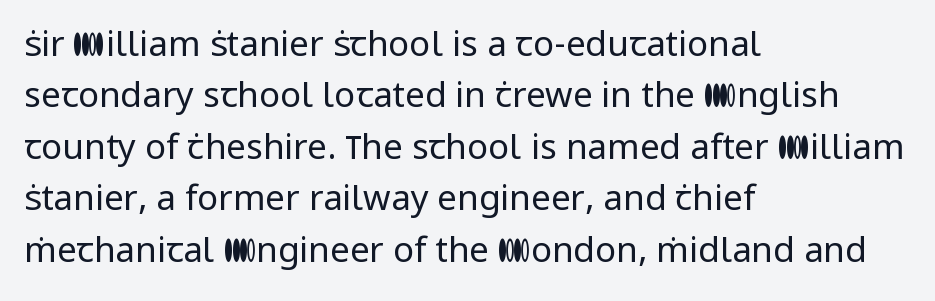
Q: Is the text bold? A: No.
Q: Is the text italic (slanted)? A: No, it is upright.
Q: Is the typeface a serif or a sans-serif typeface? A: Sans-serif.
Q: Is the text underlined? A: No.
Q: How is the paragraph aligned? A: Left-aligned.
Q: Is the spacing between letters normal or unusually wide? A: Normal.
Q: Is the spacing between lines tight, normal or loose? A: Normal.
Q: Width (condensed, normal, or wide)? A: Normal.
Q: Stroke contrast? A: Low.
Q: x-height? A: Medium.
Q: Monospaced? A: No.
